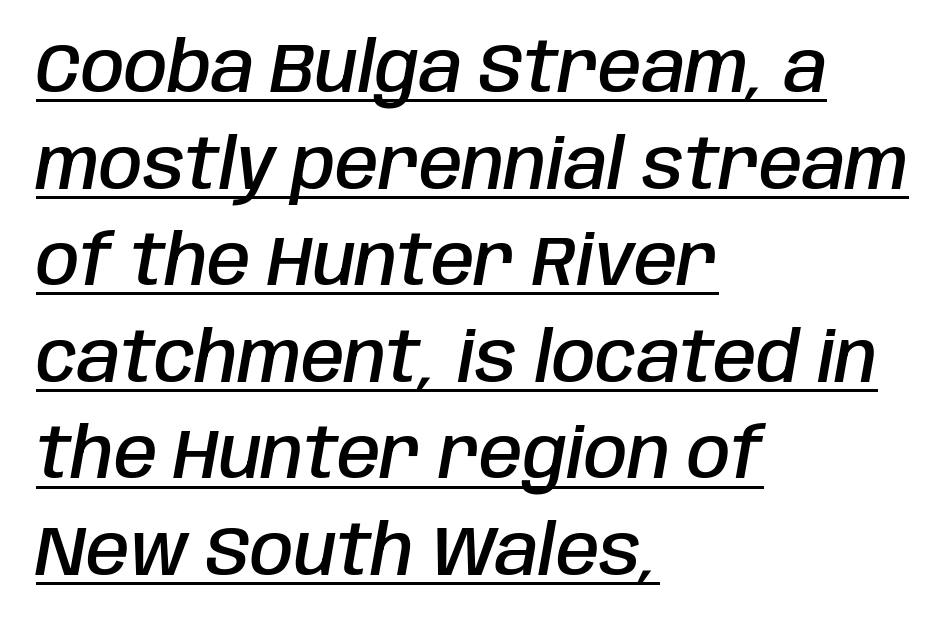
{"italic": "yes", "lean": "right", "slant_degrees": 10, "bold": "semi", "weight": "semibold", "width": "condensed", "stroke_contrast": "low", "x_height": "large", "monospaced": "no", "underline": "yes", "align": "left", "line_spacing": "normal", "line_spacing_ratio": 1.38, "letter_spacing": "normal", "letter_spacing_em": 0.0, "glyph_px": 70}
